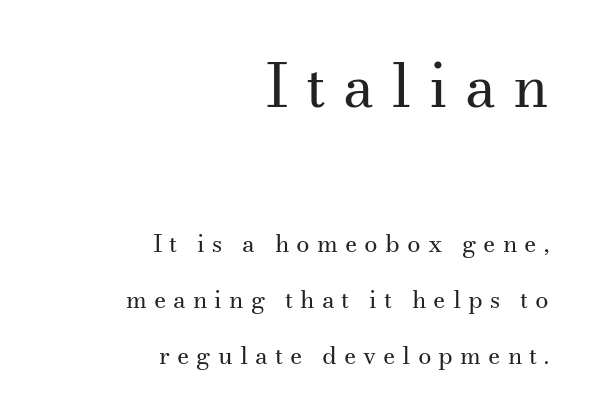
{"serif": "yes", "italic": "no", "bold": "no", "weight": "regular", "width": "normal", "stroke_contrast": "medium", "x_height": "small", "monospaced": "no", "underline": "no", "align": "right", "line_spacing": "loose", "line_spacing_ratio": 2.33, "letter_spacing": "wide", "letter_spacing_em": 0.29, "larger_block": "first", "size_ratio": 2.46, "glyph_px": 59}
